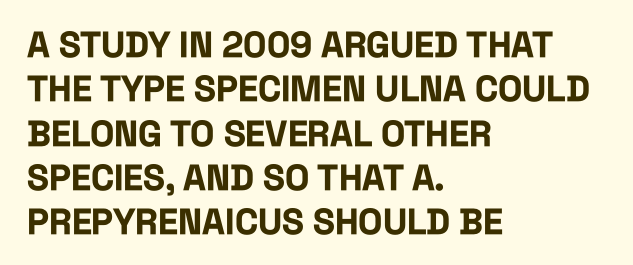
Q: Is the text bold? A: Yes.
Q: Is the text italic (slanted)? A: No, it is upright.
Q: Is the typeface a serif or a sans-serif typeface? A: Sans-serif.
Q: Is the text underlined? A: No.
Q: How is the paragraph aligned? A: Left-aligned.
Q: Is the spacing between letters normal or unusually wide? A: Normal.
Q: Width (condensed, normal, or wide)? A: Condensed.
Q: Stroke contrast? A: Low.
Q: x-height? A: Large.
Q: Monospaced? A: No.
